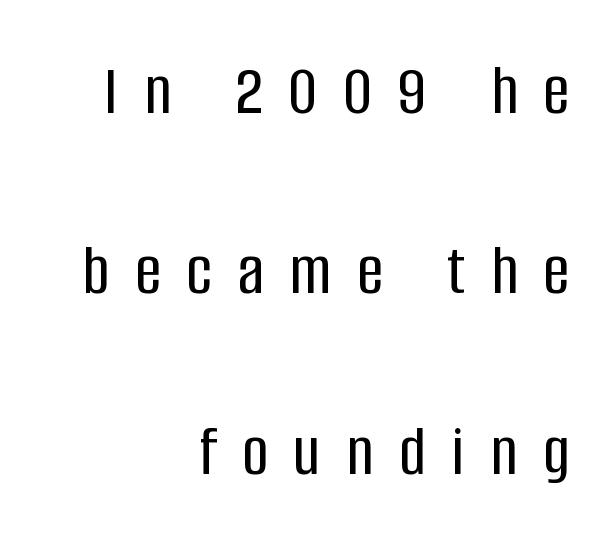
{"serif": "no", "italic": "no", "width": "condensed", "stroke_contrast": "low", "x_height": "large", "monospaced": "no", "underline": "no", "align": "right", "line_spacing": "loose", "line_spacing_ratio": 2.47, "letter_spacing": "wide", "letter_spacing_em": 0.35, "glyph_px": 73}
